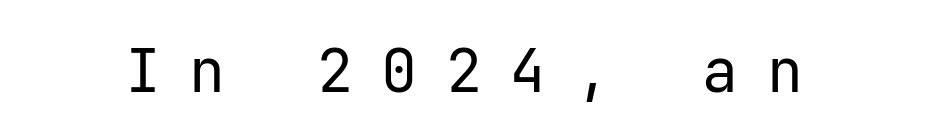
The image shows 60 px regular-weight sans-serif type, upright; set unusually wide letter spacing (+0.47 em), not underlined; low stroke contrast and a medium x-height.
